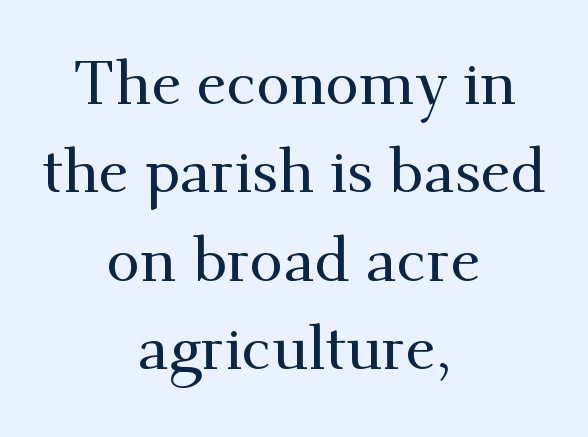
The area under the type is left untouched. Note the varied advance widths — an 'i' is clearly narrower than an 'm'. In terms of posture, this sample is upright. These lines stack symmetrically, like a column narrowing and widening about its center. This block has exactly the height ordinary leading produces. Is the letter spacing exaggerated? No — it looks like the ordinary default.
